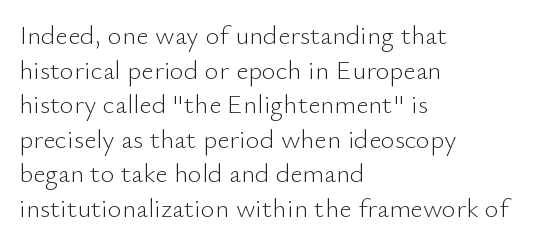
{"italic": "no", "bold": "no", "underline": "no", "align": "left", "line_spacing": "normal", "line_spacing_ratio": 1.28, "letter_spacing": "normal", "letter_spacing_em": 0.0, "glyph_px": 27}
